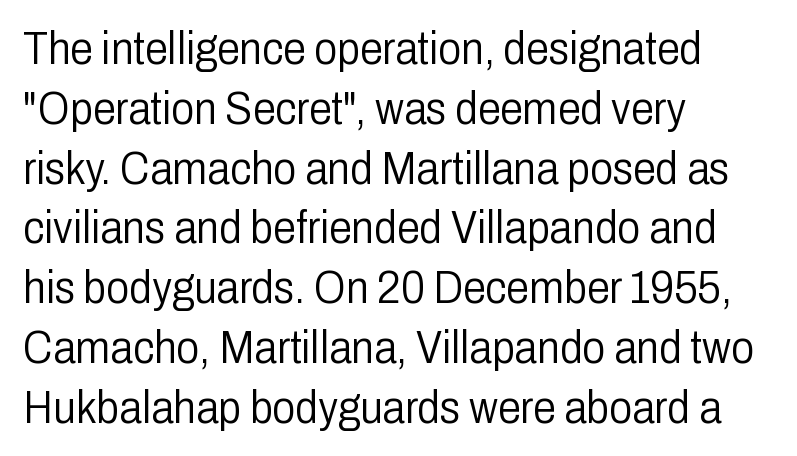
Q: Is the text bold? A: No.
Q: Is the text italic (slanted)? A: No, it is upright.
Q: Is the typeface a serif or a sans-serif typeface? A: Sans-serif.
Q: Is the text underlined? A: No.
Q: How is the paragraph aligned? A: Left-aligned.
Q: Is the spacing between letters normal or unusually wide? A: Normal.
Q: Is the spacing between lines tight, normal or loose? A: Normal.
Q: Width (condensed, normal, or wide)? A: Condensed.
Q: Stroke contrast? A: Low.
Q: x-height? A: Medium.
Q: Monospaced? A: No.
